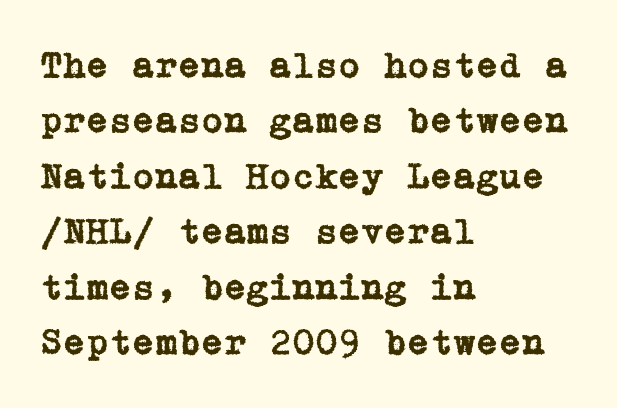
The rendering keeps characters at their native spacing. You can tell from the footed stems that serif type was used. Just letters on the line, the space beneath them empty. Style check: upright. The paragraph has a hard left edge and a soft right edge.
